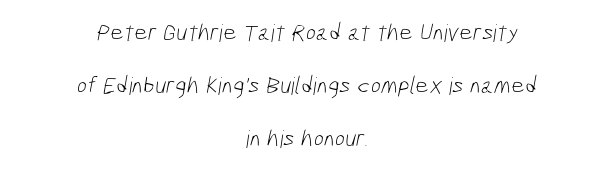
Q: Is the text bold? A: No.
Q: Is the text underlined? A: No.
Q: How is the paragraph aligned? A: Centered.
Q: Is the spacing between letters normal or unusually wide? A: Normal.
Q: Is the spacing between lines tight, normal or loose? A: Loose.
